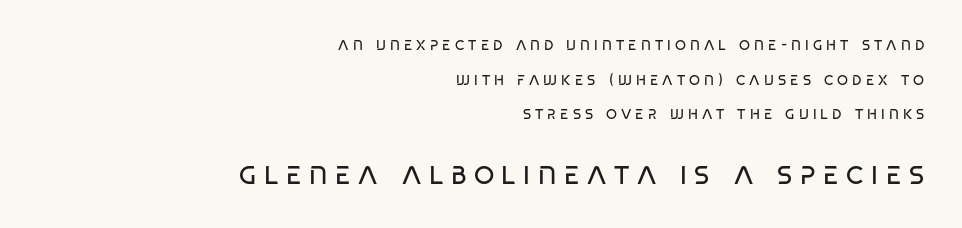
Q: Is the text bold? A: No.
Q: Is the text underlined? A: No.
Q: How is the paragraph aligned? A: Right-aligned.
Q: Is the spacing between letters normal or unusually wide? A: Unusually wide.
Q: Is the spacing between lines tight, normal or loose? A: Loose.
Q: Which block of text is set in a larger size, the first (top) or the second (bottom)? A: The second (bottom) one.
